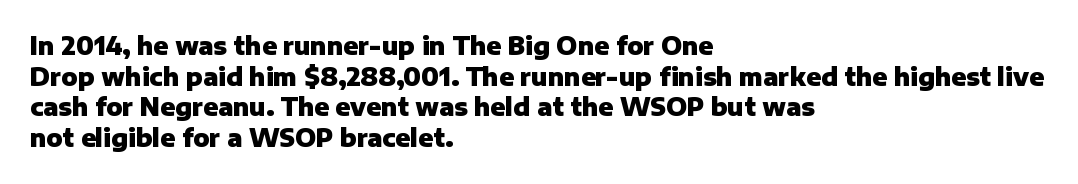
Summary of weight: heavy, a full bold. Tracking value appears to be zero — textbook default spacing. No italicization has been applied; the sample stays upright. The words here are not underlined. A normal amount of white space separates one row of letters from the next.
